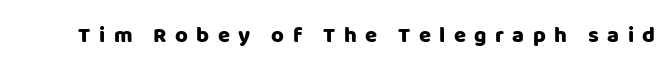
The specimen reads as upright at a glance. Characters follow at a spacing far wider than the type designer built in. The foot of each line stays bare and open.
